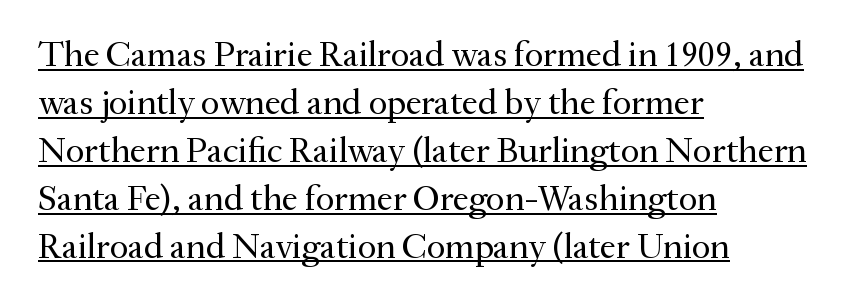
Q: Is the text bold? A: No.
Q: Is the text italic (slanted)? A: No, it is upright.
Q: Is the typeface a serif or a sans-serif typeface? A: Serif.
Q: Is the text underlined? A: Yes.
Q: How is the paragraph aligned? A: Left-aligned.
Q: Is the spacing between letters normal or unusually wide? A: Normal.
Q: Is the spacing between lines tight, normal or loose? A: Normal.
Q: Width (condensed, normal, or wide)? A: Normal.
Q: Stroke contrast? A: Medium.
Q: x-height? A: Small.
Q: Monospaced? A: No.
